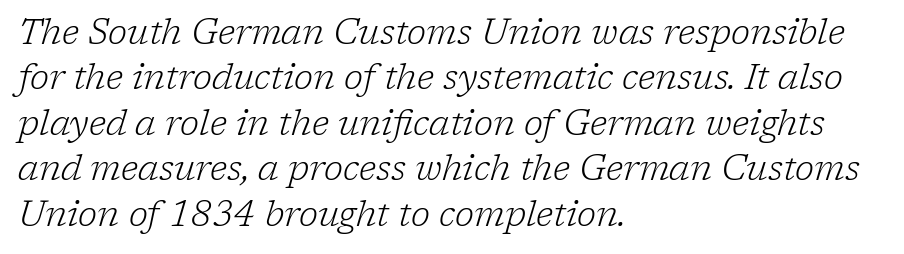
Q: Is the text bold? A: No.
Q: Is the text italic (slanted)? A: Yes, it leans right by about 17 degrees.
Q: Is the typeface a serif or a sans-serif typeface? A: Serif.
Q: Is the text underlined? A: No.
Q: How is the paragraph aligned? A: Left-aligned.
Q: Is the spacing between letters normal or unusually wide? A: Normal.
Q: Is the spacing between lines tight, normal or loose? A: Normal.
Q: Width (condensed, normal, or wide)? A: Normal.
Q: Stroke contrast? A: Low.
Q: x-height? A: Medium.
Q: Monospaced? A: No.
